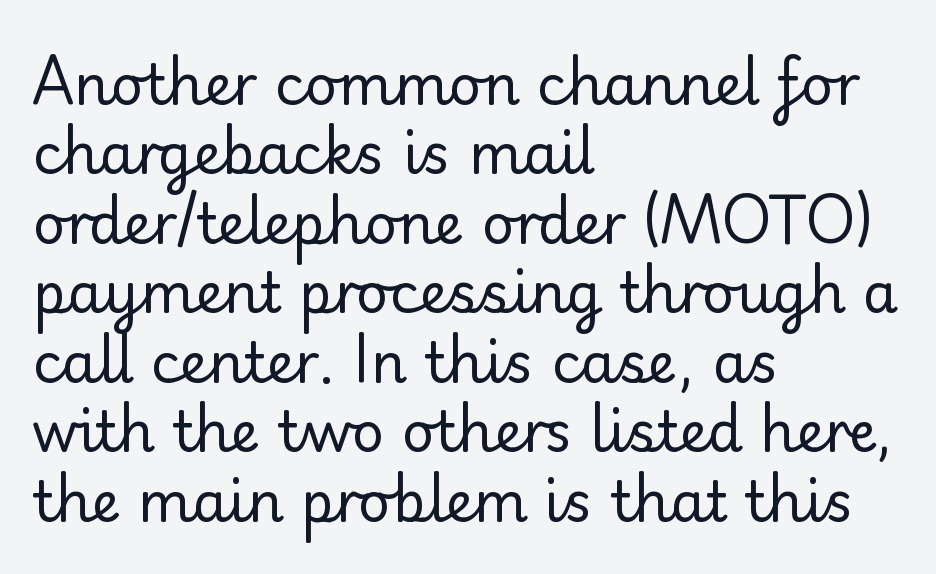
The image shows 56 px regular-weight sans-serif type, upright; set left-aligned, line spacing 1.24x, normal letter spacing, not underlined; low stroke contrast and a small x-height.
